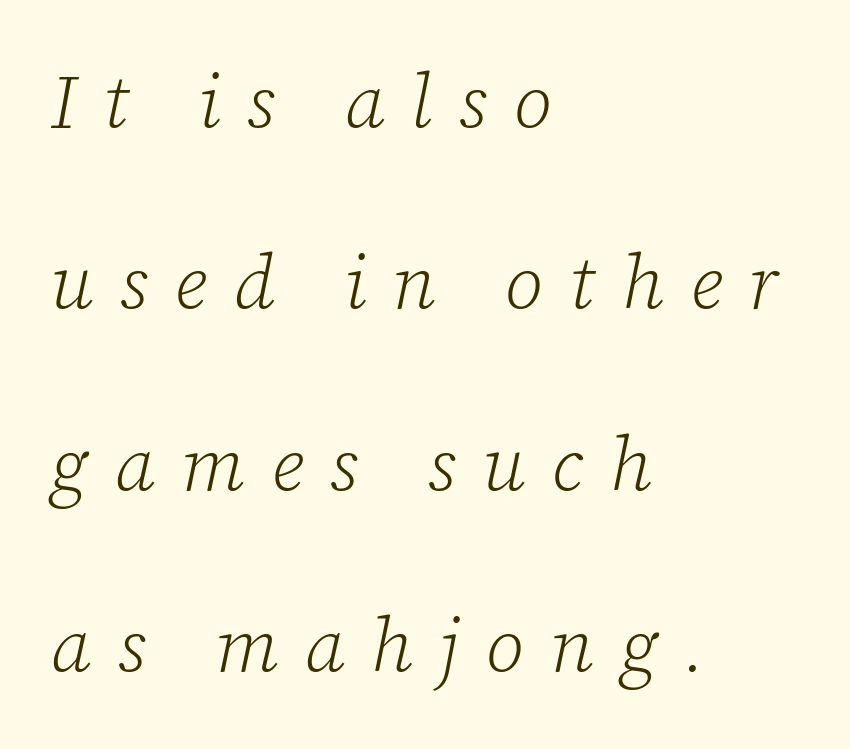
Stems here are at most as thick as an everyday book face. Casual observation: everything's shoved over to the left. This rendering features lettering with no underline. Note: serifs present on the glyphs. Every character sits at an angle, as italics do.
